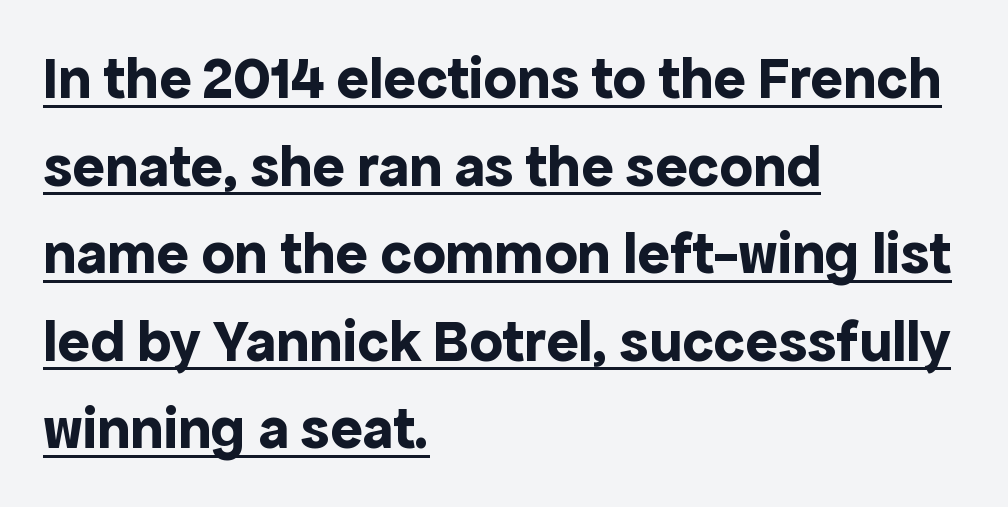
Check the space under the baseline: a stroke is drawn there. Short and long lines alike share a common starting point at left. How are the letters spaced? Ordinarily, with no added tracking. Letterform terminals end flat and unadorned throughout the passage. What's the leading like? Ordinary, nothing unusual.
